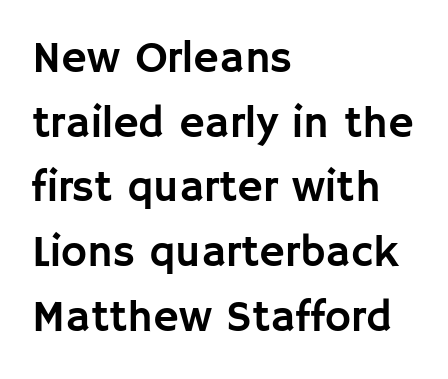
{"serif": "no", "italic": "no", "width": "normal", "stroke_contrast": "low", "x_height": "large", "monospaced": "no", "underline": "no", "align": "left", "line_spacing": "normal", "line_spacing_ratio": 1.47, "letter_spacing": "normal", "letter_spacing_em": 0.0, "glyph_px": 44}
